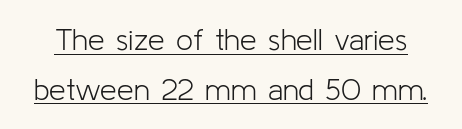
The image shows 30 px light sans-serif type, upright; set normal line spacing (1.66x), normal letter spacing, underlined; low stroke contrast and a medium x-height.
